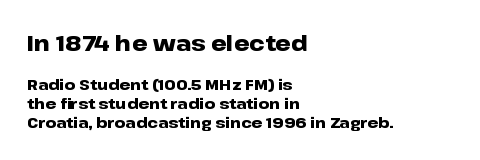
Between these two stacked blocks, the higher one wins on size. In terms of letterspacing, this is plain default setting. No word sits above an underline. Line starts are locked; line ends wander.
